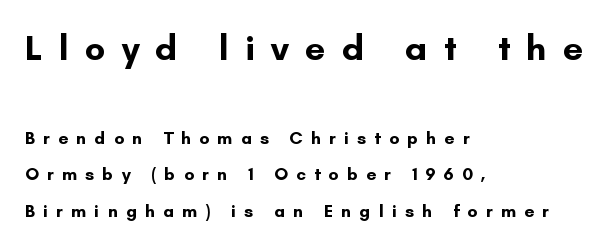
The image shows 36 px bold sans-serif type, upright; set left-aligned, loose line spacing (2.01x), unusually wide letter spacing (+0.45 em), not underlined; the first (top) block is 2.0x larger; low stroke contrast and a small x-height.
